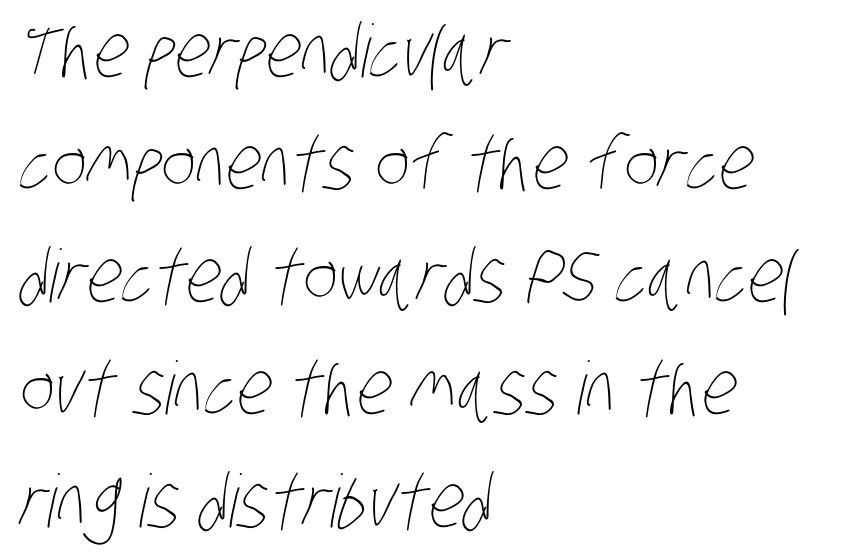
Q: Is the text bold? A: No.
Q: Is the text underlined? A: No.
Q: How is the paragraph aligned? A: Left-aligned.
Q: Is the spacing between letters normal or unusually wide? A: Normal.
Q: Is the spacing between lines tight, normal or loose? A: Normal.
Q: Width (condensed, normal, or wide)? A: Condensed.
Q: Stroke contrast? A: Low.
Q: x-height? A: Large.
Q: Monospaced? A: No.
